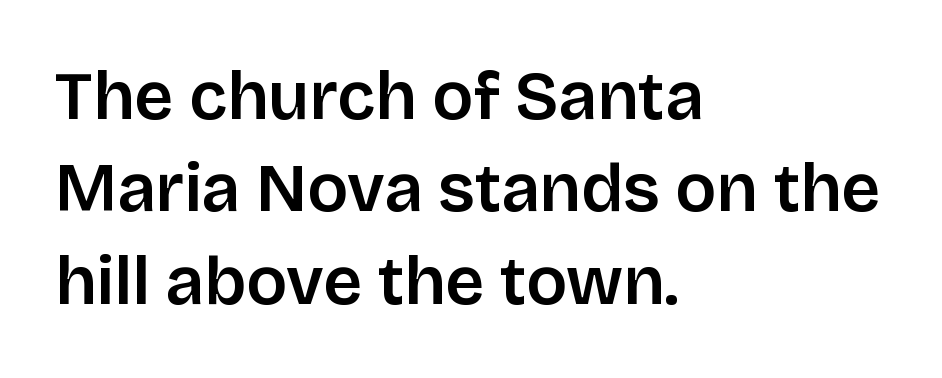
The image shows 68 px sans-serif type, upright; set left-aligned, normal line spacing (1.36x), normal letter spacing, not underlined; low stroke contrast and a large x-height.
